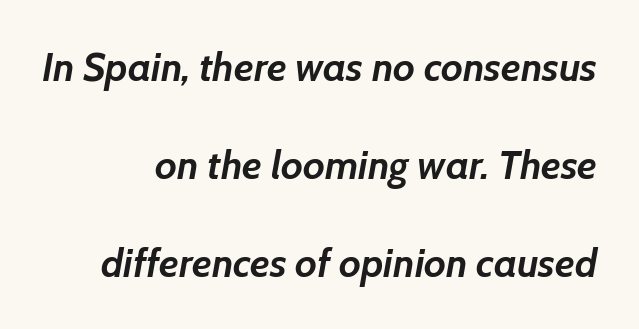
The image shows 40 px semibold type, italic (leaning right); set right-aligned, loose line spacing (2.45x), normal letter spacing, not underlined; low stroke contrast and a medium x-height.
